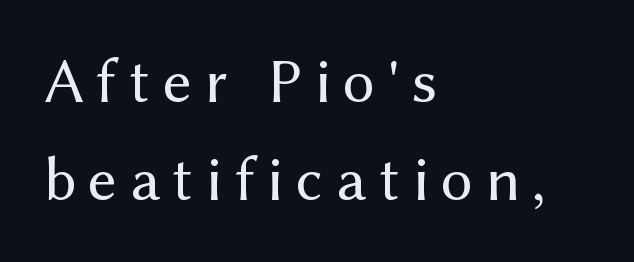
The image shows 64 px regular-weight sans-serif type, upright; set left-aligned, normal line spacing (1.53x), not underlined; medium stroke contrast and a medium x-height.
